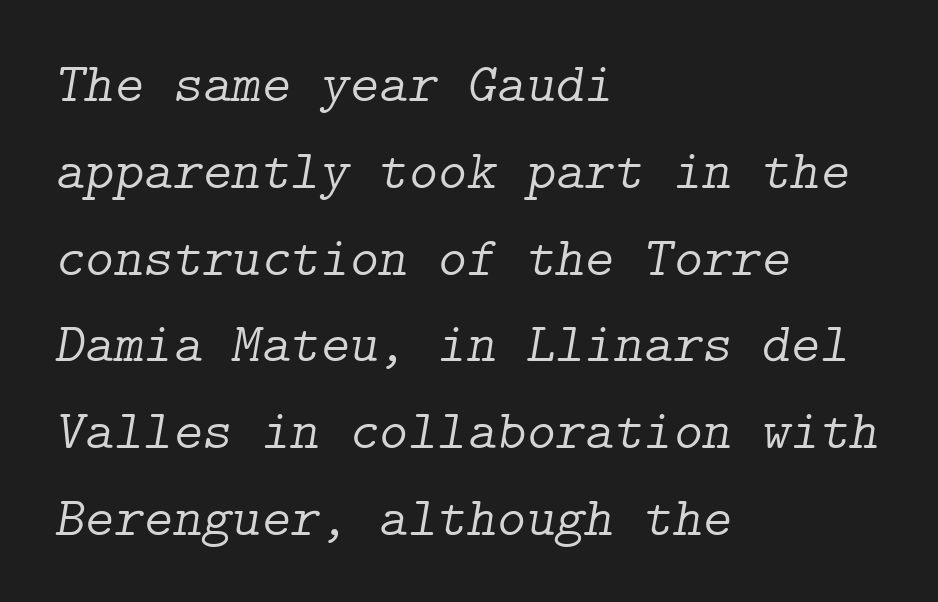
Q: Is the text bold? A: No.
Q: Is the text italic (slanted)? A: Yes, it leans right by about 9 degrees.
Q: Is the typeface a serif or a sans-serif typeface? A: Serif.
Q: Is the text underlined? A: No.
Q: How is the paragraph aligned? A: Left-aligned.
Q: Is the spacing between letters normal or unusually wide? A: Normal.
Q: Is the spacing between lines tight, normal or loose? A: Normal.
Q: Width (condensed, normal, or wide)? A: Normal.
Q: Stroke contrast? A: Low.
Q: x-height? A: Medium.
